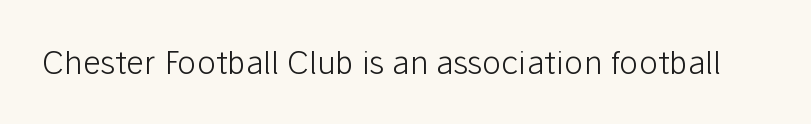
The face used here is a sans, in the tradition of grotesques and geometrics. These lines are rendered in a variable-pitch font. This rendering features lettering with no underline. Standard letterfit; no display-style spreading of the glyphs. The passage shown is not bold in any degree.
